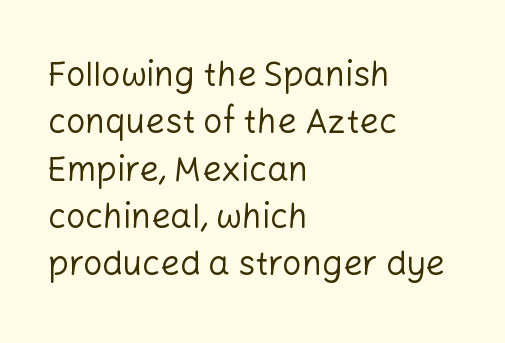
Q: Is the text bold? A: No.
Q: Is the text italic (slanted)? A: No, it is upright.
Q: Is the typeface a serif or a sans-serif typeface? A: Sans-serif.
Q: Is the text underlined? A: No.
Q: How is the paragraph aligned? A: Left-aligned.
Q: Is the spacing between letters normal or unusually wide? A: Normal.
Q: Is the spacing between lines tight, normal or loose? A: Normal.
Q: Width (condensed, normal, or wide)? A: Normal.
Q: Stroke contrast? A: Low.
Q: x-height? A: Medium.
Q: Monospaced? A: No.
